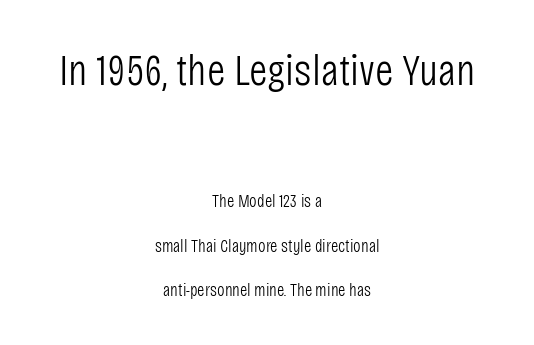
The specimen omits any rule beneath the text block's lines. Unlike a traditional serif, this face leaves its strokes unadorned. Reading down the block, each line starts at a different indent, mirrored at its end. Here the glyphs are tracked normally, forming tight word shapes. Every character sits straight up, as roman type does.
